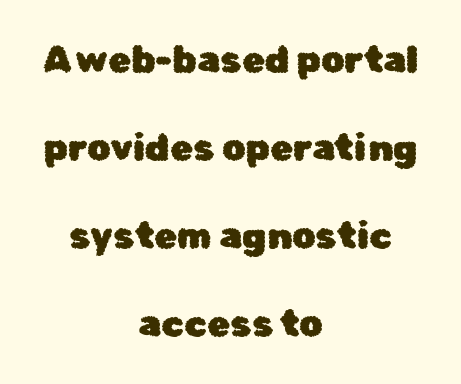
The rendering uses a large line-height, opening up the rows. Descenders hang freely into open space. You could call the tracking neutral — neither tight nor loose. Ascenders rise straight up at ninety degrees. A typesetter would label this face a sans.
